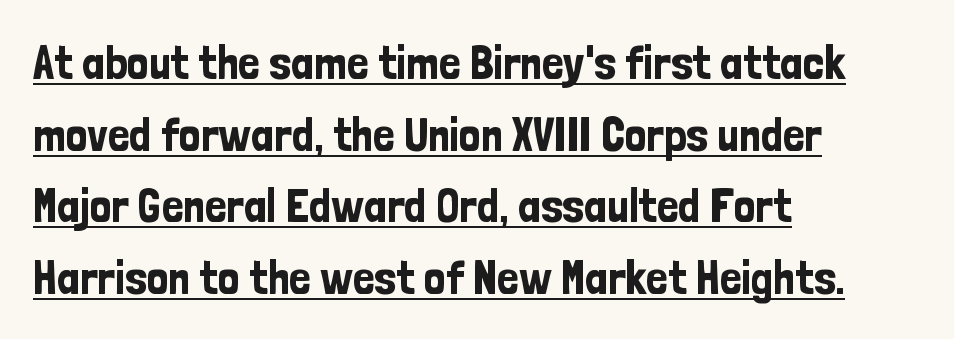
Q: Is the text italic (slanted)? A: No, it is upright.
Q: Is the typeface a serif or a sans-serif typeface? A: Sans-serif.
Q: Is the text underlined? A: Yes.
Q: How is the paragraph aligned? A: Left-aligned.
Q: Is the spacing between letters normal or unusually wide? A: Normal.
Q: Is the spacing between lines tight, normal or loose? A: Normal.
Q: Width (condensed, normal, or wide)? A: Condensed.
Q: Stroke contrast? A: Low.
Q: x-height? A: Medium.
Q: Monospaced? A: No.
